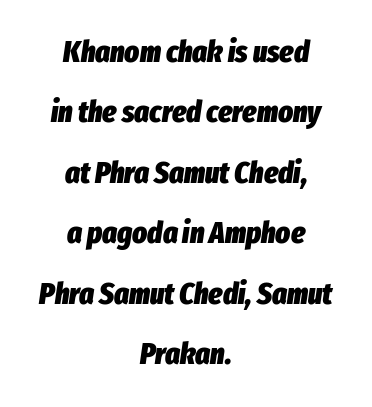
Q: Is the text bold? A: Yes.
Q: Is the text italic (slanted)? A: Yes, it leans right by about 8 degrees.
Q: Is the text underlined? A: No.
Q: How is the paragraph aligned? A: Centered.
Q: Is the spacing between letters normal or unusually wide? A: Normal.
Q: Is the spacing between lines tight, normal or loose? A: Loose.
Q: Width (condensed, normal, or wide)? A: Condensed.
Q: Stroke contrast? A: Low.
Q: x-height? A: Medium.
Q: Monospaced? A: No.
